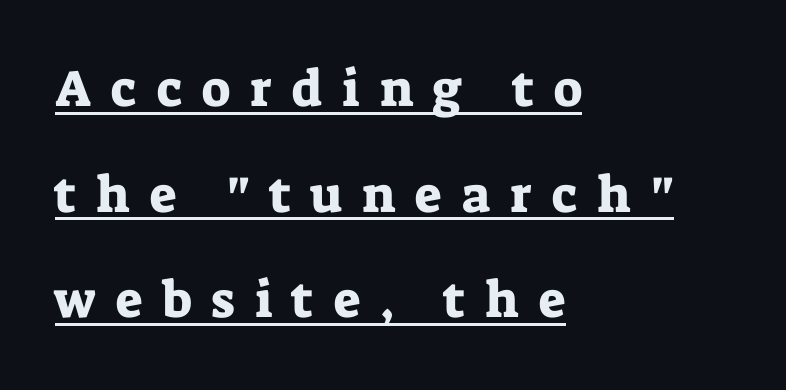
Q: Is the text italic (slanted)? A: No, it is upright.
Q: Is the typeface a serif or a sans-serif typeface? A: Serif.
Q: Is the text underlined? A: Yes.
Q: How is the paragraph aligned? A: Left-aligned.
Q: Is the spacing between letters normal or unusually wide? A: Unusually wide.
Q: Is the spacing between lines tight, normal or loose? A: Loose.
Q: Width (condensed, normal, or wide)? A: Normal.
Q: Stroke contrast? A: Low.
Q: x-height? A: Medium.
Q: Monospaced? A: No.
